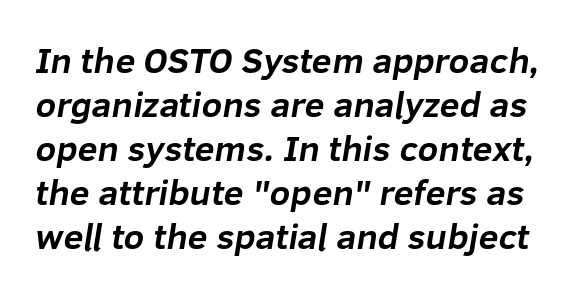
What kind of face is this? One without serifs — a sans. The rendering uses a bold face; every stroke is thick and dark. The passage shown is not underscored anywhere. How are the letters spaced? Ordinarily, with no added tracking. The face used here is proportionally spaced, like ordinary book or web type.
